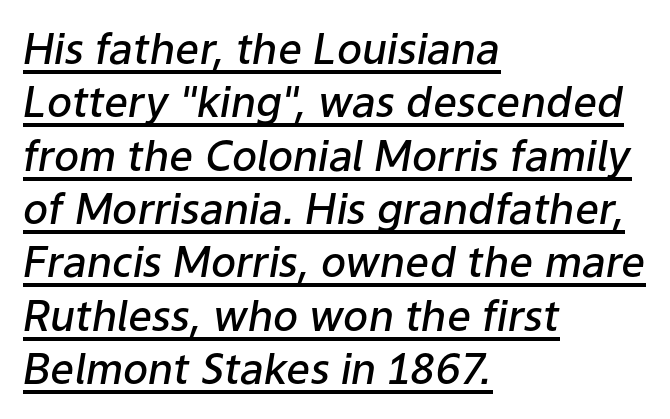
The image shows 42 px semibold type, italic (leaning right); set left-aligned, normal line spacing (1.27x), normal letter spacing, underlined; low stroke contrast and a medium x-height.
